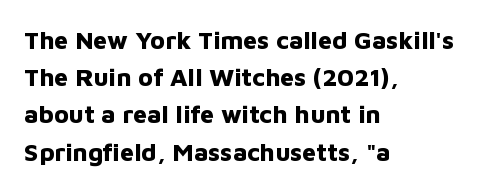
The image shows 25 px bold type, upright; set left-aligned, normal line spacing (1.49x), normal letter spacing, not underlined.
